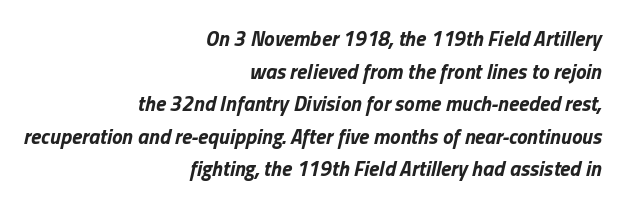
The image shows 21 px bold type, italic (leaning right); set right-aligned, normal line spacing (1.55x), normal letter spacing, not underlined.
